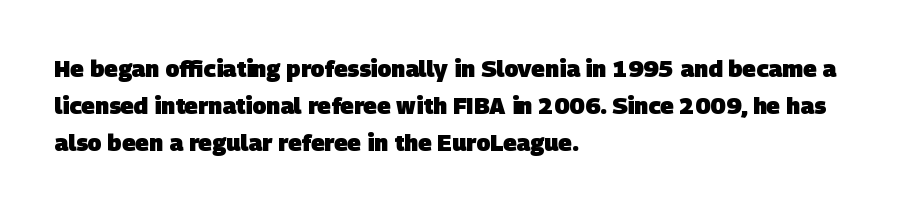
Q: Is the text bold? A: Yes.
Q: Is the text underlined? A: No.
Q: How is the paragraph aligned? A: Left-aligned.
Q: Is the spacing between letters normal or unusually wide? A: Normal.
Q: Is the spacing between lines tight, normal or loose? A: Normal.
